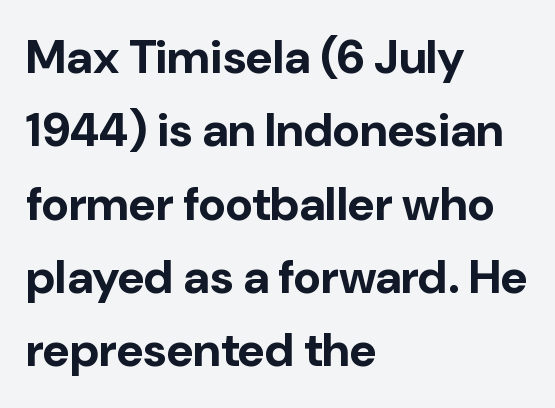
The image shows 47 px bold sans-serif type, upright; set left-aligned, normal line spacing (1.56x), normal letter spacing, not underlined; low stroke contrast and a medium x-height.
